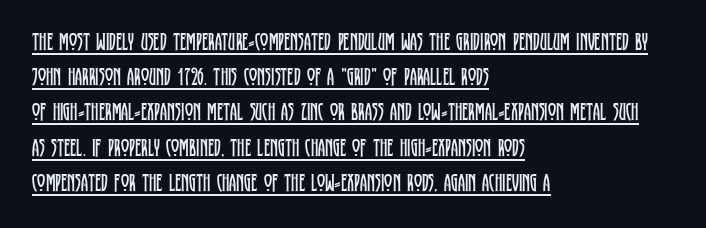
Leftover space on each line is placed entirely after the last word. This sample uses plain, unmodified letter spacing. Vertical stems look standard width or narrower in stroke. Somebody hit Ctrl+U on this one — the words are underlined. A typesetter would call this leading conventional body-copy spacing. The letters stand straight up with perfectly vertical stems.
